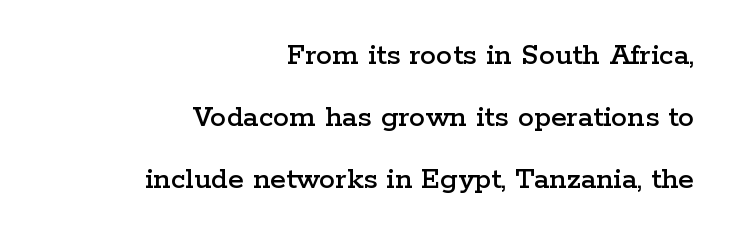
{"serif": "yes", "italic": "no", "width": "wide", "stroke_contrast": "low", "x_height": "medium", "monospaced": "no", "underline": "no", "align": "right", "line_spacing": "loose", "line_spacing_ratio": 1.93, "letter_spacing": "normal", "letter_spacing_em": 0.0, "glyph_px": 32}
